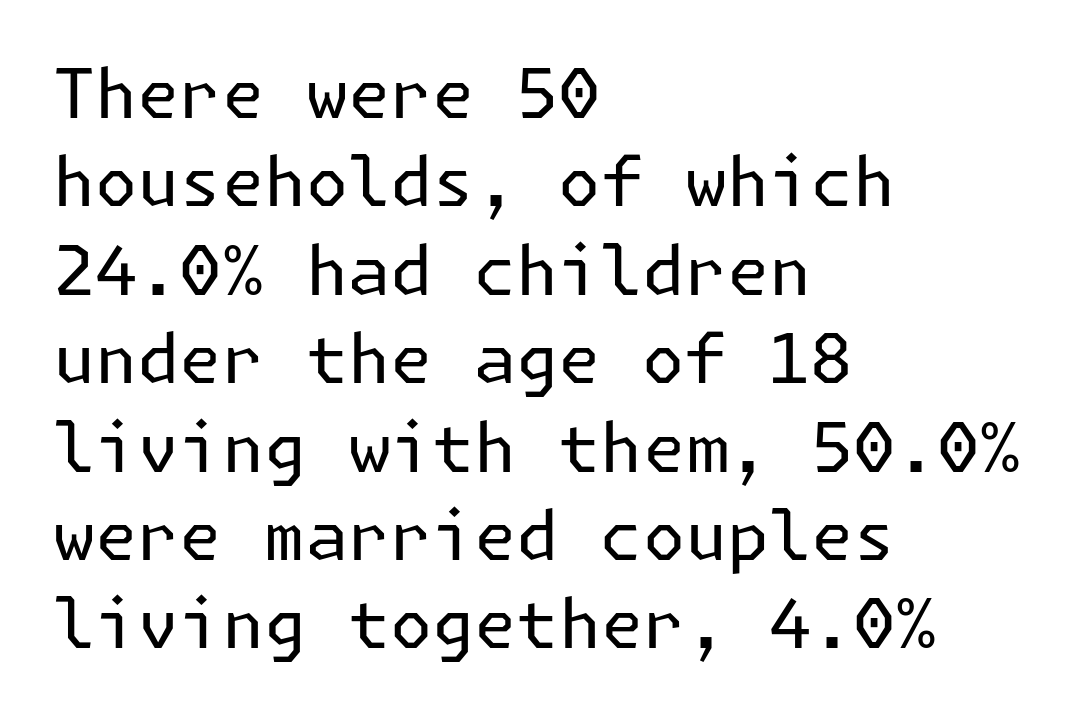
The image shows 68 px regular-weight sans-serif type, upright; set left-aligned, normal line spacing (1.3x), normal letter spacing, not underlined; low stroke contrast and a medium x-height.
